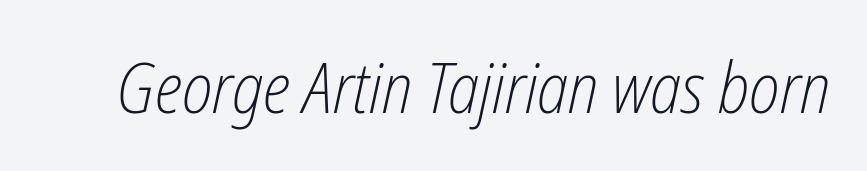
{"italic": "yes", "lean": "right", "slant_degrees": 12, "bold": "no", "weight": "light", "width": "condensed", "stroke_contrast": "low", "x_height": "medium", "monospaced": "no", "underline": "no", "letter_spacing": "normal", "letter_spacing_em": 0.0, "glyph_px": 71}
